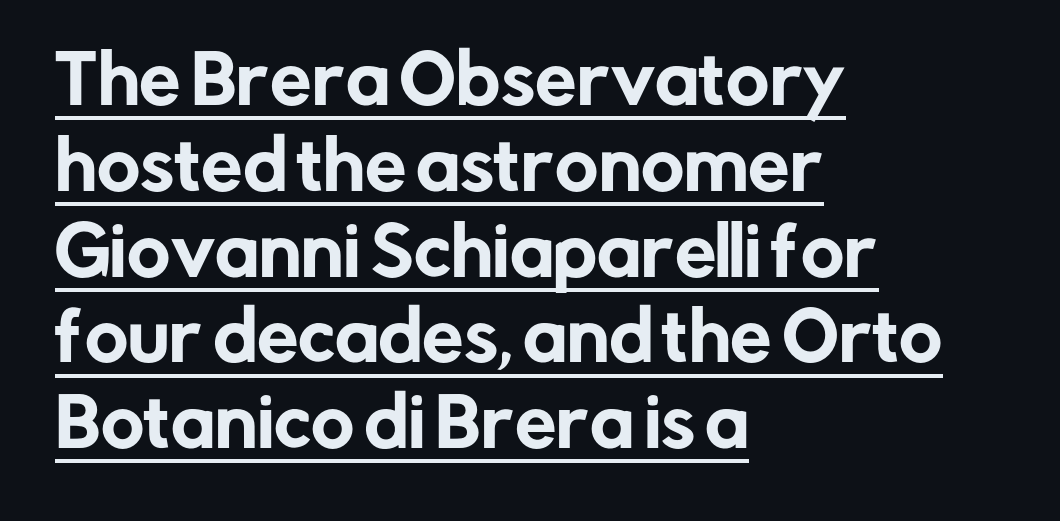
The vertical gap from one line to the next is medium. A student would call this left alignment; a typographer would say flush left, rag right. You could call the tracking neutral — neither tight nor loose. Is there any slant? The stems are plumb. Glance below the letters and you will spot a drawn line. The designer went with a sans here, leaving each stem footless.
